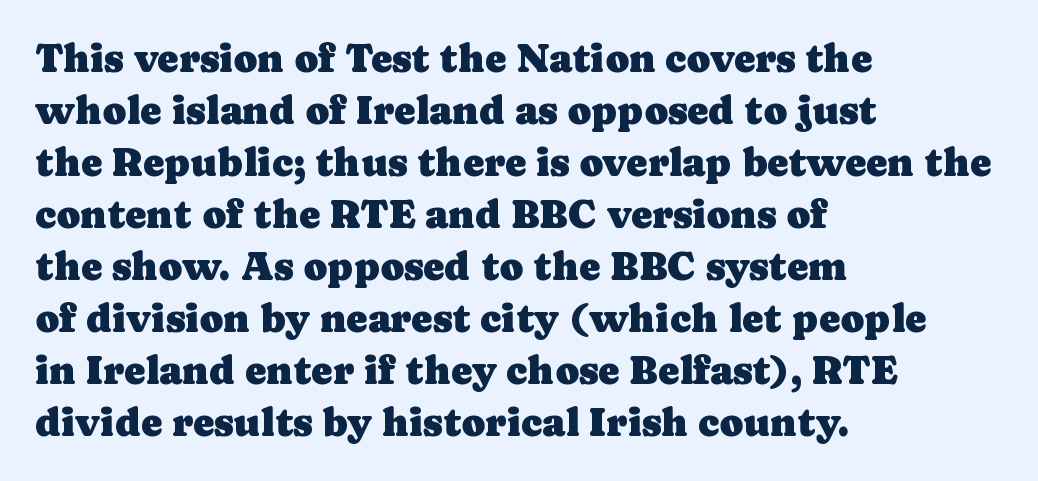
Regarding leading, the lines here are spaced in the standard way. Caption: standard tracking, unaltered. Style check: upright. Short and long lines alike share a common starting point at left.
